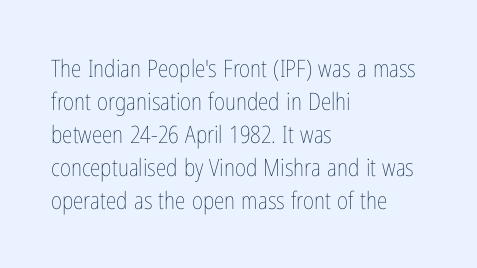
The image shows 24 px text type, upright; set left-aligned, normal line spacing (1.37x), normal letter spacing, not underlined.
